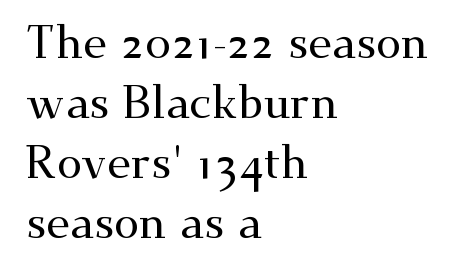
Q: Is the text italic (slanted)? A: No, it is upright.
Q: Is the typeface a serif or a sans-serif typeface? A: Serif.
Q: Is the text underlined? A: No.
Q: How is the paragraph aligned? A: Left-aligned.
Q: Is the spacing between letters normal or unusually wide? A: Normal.
Q: Is the spacing between lines tight, normal or loose? A: Normal.
Q: Width (condensed, normal, or wide)? A: Wide.
Q: Stroke contrast? A: Medium.
Q: x-height? A: Small.
Q: Monospaced? A: No.
